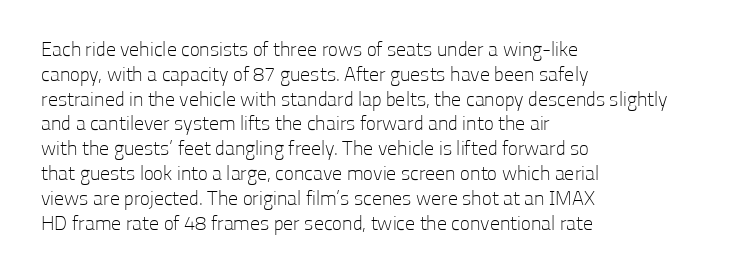
The image shows 20 px text type, upright; set left-aligned, line spacing 1.24x, normal letter spacing, not underlined.
